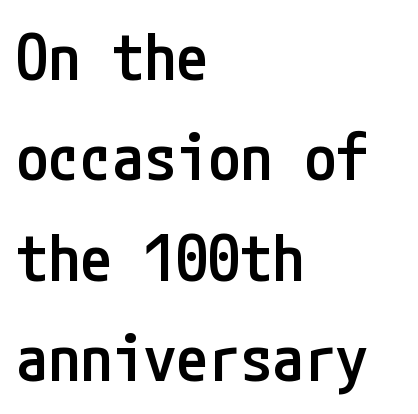
A roman cut, with each character standing at attention. What kind of face is this? One without serifs — a sans. The block of text has a typical density, with ordinary space between rows. What weight is shown? A semibold, between regular and bold. Descender tails drop into unmarked territory.
